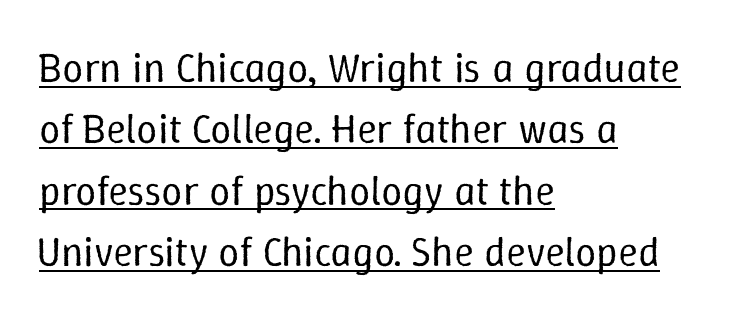
{"italic": "no", "bold": "no", "weight": "regular", "width": "normal", "stroke_contrast": "low", "x_height": "medium", "monospaced": "no", "underline": "yes", "align": "left", "line_spacing": "normal", "line_spacing_ratio": 1.46, "letter_spacing": "normal", "letter_spacing_em": 0.0, "glyph_px": 42}
